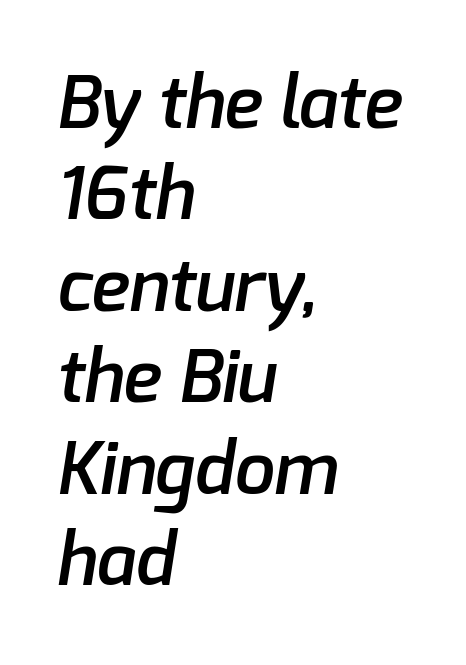
{"serif": "no", "bold": "semi", "weight": "semibold", "width": "normal", "stroke_contrast": "low", "x_height": "medium", "monospaced": "no", "underline": "no", "align": "left", "line_spacing": "normal", "line_spacing_ratio": 1.27, "letter_spacing": "normal", "letter_spacing_em": 0.0, "glyph_px": 72}
